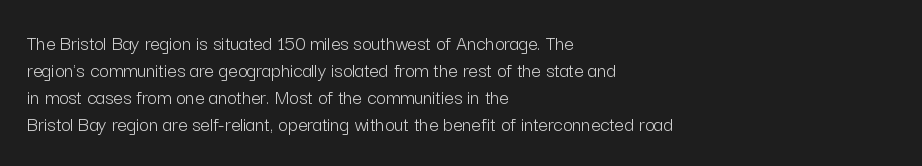
The image shows 21 px text type, upright; set left-aligned, normal line spacing (1.29x), normal letter spacing, not underlined.
